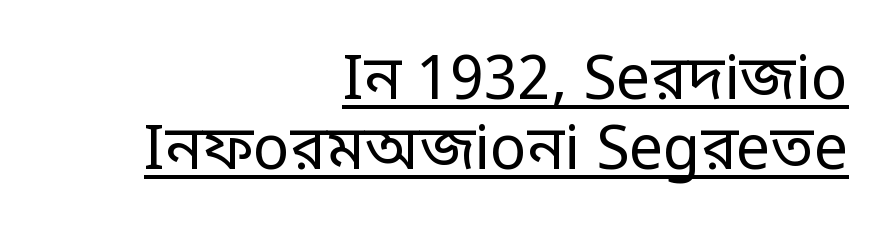
{"serif": "no", "italic": "no", "bold": "no", "weight": "regular", "width": "condensed", "stroke_contrast": "low", "monospaced": "no", "underline": "yes", "align": "right", "line_spacing": "tight", "line_spacing_ratio": 1.15, "letter_spacing": "normal", "letter_spacing_em": 0.0, "glyph_px": 61}
